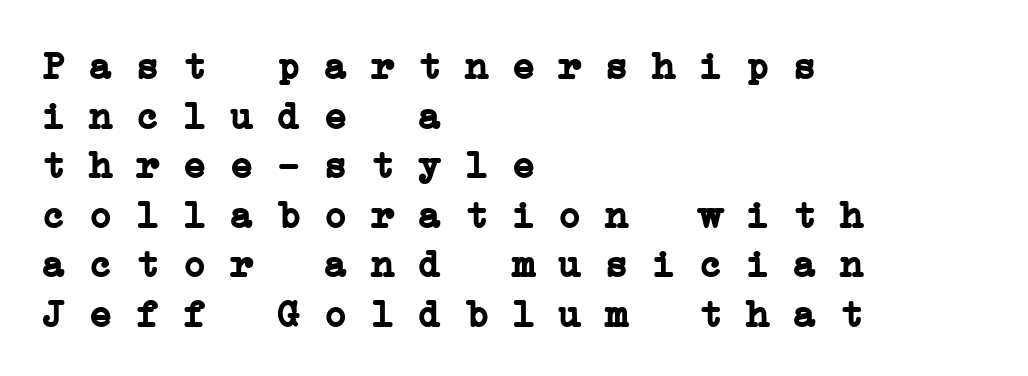
The image shows 39 px semibold, wide serif type, monospaced; set left-aligned, normal line spacing (1.27x), normal letter spacing, not underlined; low stroke contrast and a medium x-height.
